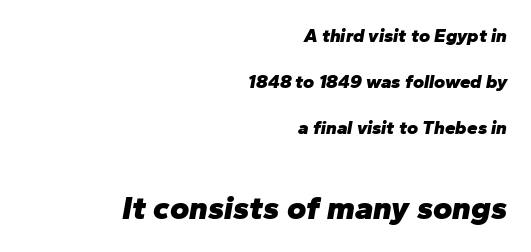
You could call the tracking neutral — neither tight nor loose. On the weight axis this lands at bold, roughly 700. This is oblique type, the kind used for emphasis or titles. The rag falls on the left side of this text block. Clear beneath every line of the passage. If you measured baseline to baseline, you'd find a long distance.
